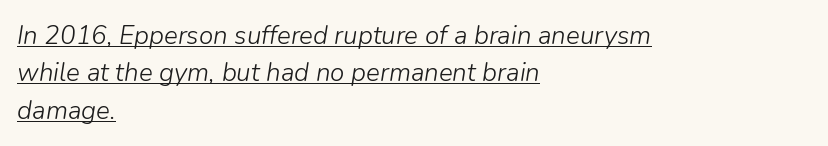
Q: Is the text bold? A: No.
Q: Is the text italic (slanted)? A: Yes, it leans right by about 9 degrees.
Q: Is the text underlined? A: Yes.
Q: How is the paragraph aligned? A: Left-aligned.
Q: Is the spacing between letters normal or unusually wide? A: Normal.
Q: Is the spacing between lines tight, normal or loose? A: Normal.
